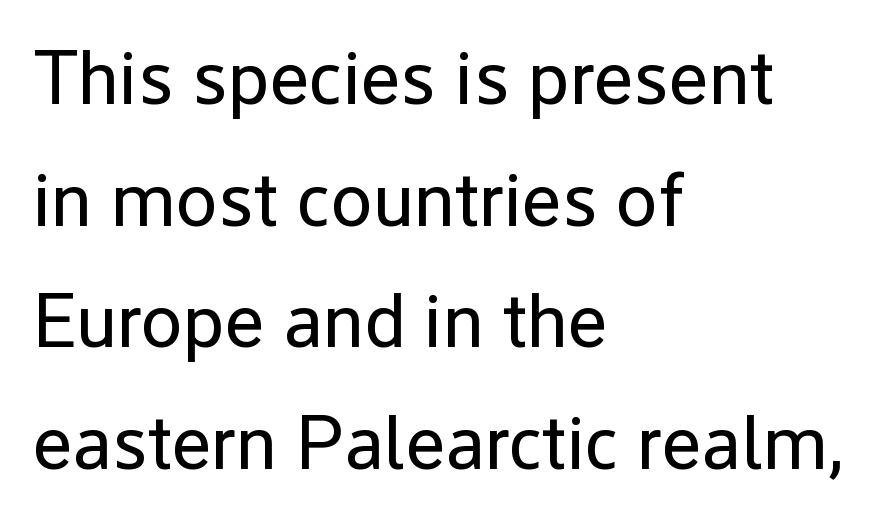
This sample has the flowing, uneven cadence of proportional lettering. Compared with a typical body face, this is equally light or lighter still. What kind of face is this? One without serifs — a sans. What stands out about the letter spacing? Nothing — it is the standard amount.
